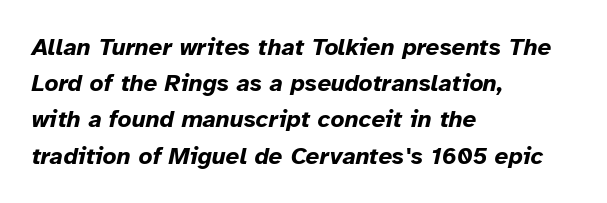
The strokes are fattened all the way to bold. When letters slant like this, we call the style italic. Left-aligned paragraph, ragged on the right. Notice how descenders clear the ascenders below comfortably — that's standard leading.
